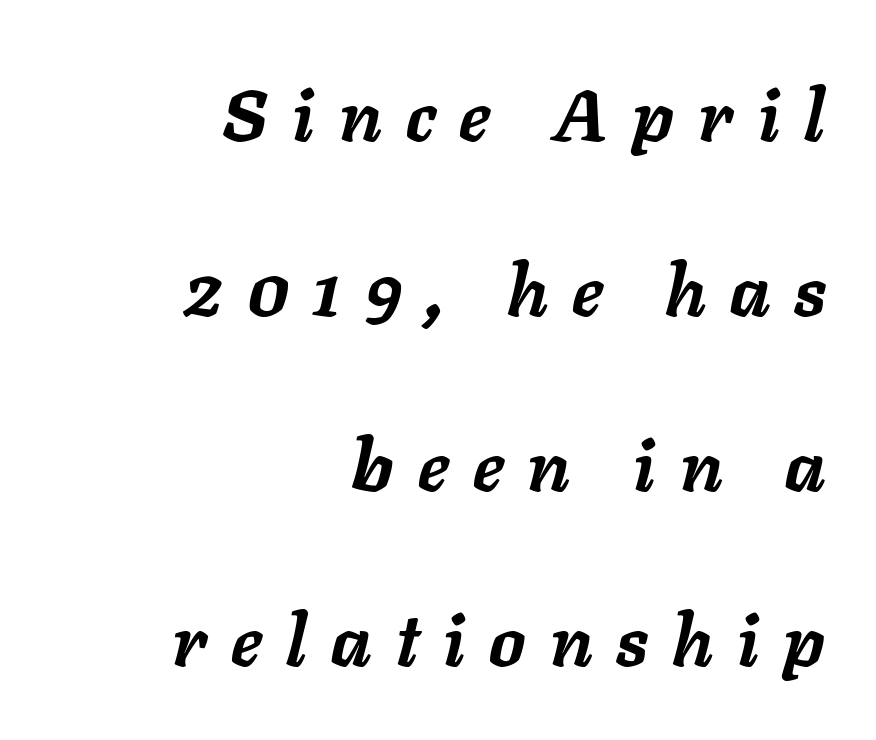
There's an unmistakable incline to the writing here. Compared with typical body copy, the letter spacing here is much looser. Rule under the text: the space is simply empty. Typesetter's note: full bold, strokes at maximum text heaviness.
